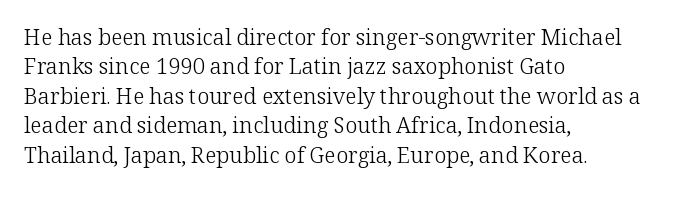
Bare-footed words on every line. Every stem runs plumb, perpendicular to the baseline. The typesetting does not lean heavy: it is not bold. Tracking value appears to be zero — textbook default spacing. The vertical gap from one line to the next is medium.
